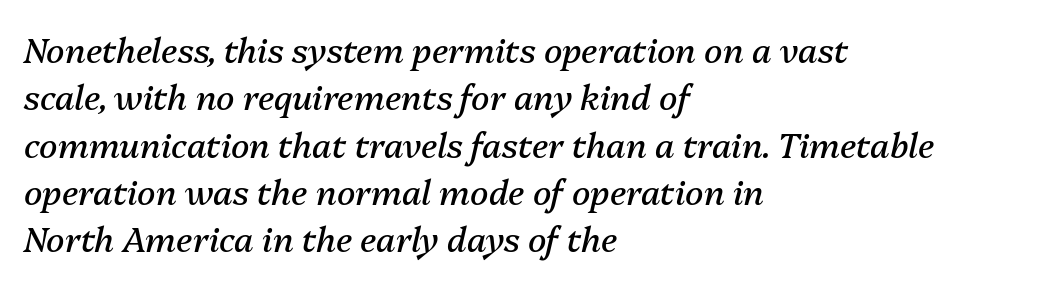
{"italic": "yes", "lean": "right", "slant_degrees": 13, "bold": "no", "weight": "regular", "width": "normal", "stroke_contrast": "medium", "x_height": "medium", "monospaced": "no", "underline": "no", "align": "left", "line_spacing": "normal", "line_spacing_ratio": 1.39, "letter_spacing": "normal", "letter_spacing_em": 0.0, "glyph_px": 34}
